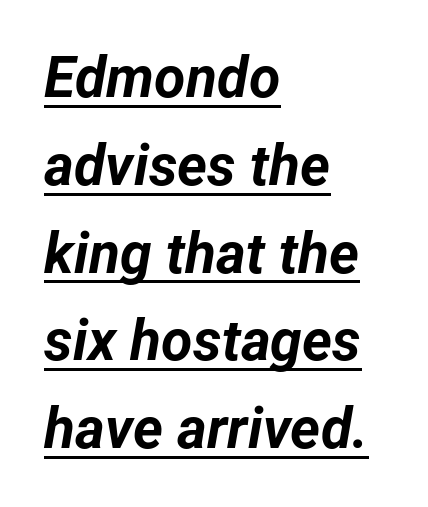
Q: Is the text bold? A: Yes.
Q: Is the text italic (slanted)? A: Yes, it leans right by about 12 degrees.
Q: Is the text underlined? A: Yes.
Q: How is the paragraph aligned? A: Left-aligned.
Q: Is the spacing between letters normal or unusually wide? A: Normal.
Q: Is the spacing between lines tight, normal or loose? A: Normal.
Q: Width (condensed, normal, or wide)? A: Normal.
Q: Stroke contrast? A: Low.
Q: x-height? A: Medium.
Q: Monospaced? A: No.
